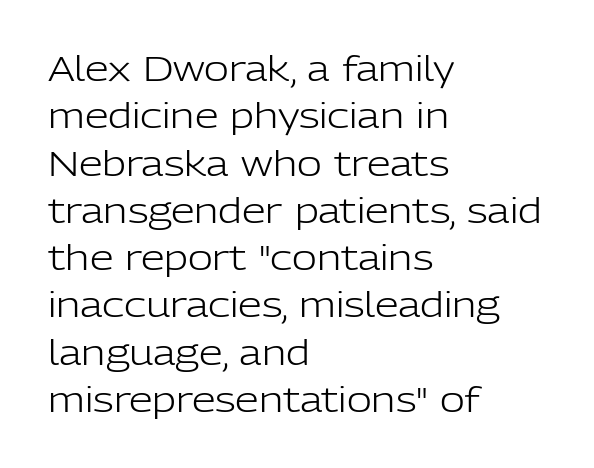
Q: Is the text bold? A: No.
Q: Is the text italic (slanted)? A: No, it is upright.
Q: Is the typeface a serif or a sans-serif typeface? A: Sans-serif.
Q: Is the text underlined? A: No.
Q: How is the paragraph aligned? A: Left-aligned.
Q: Is the spacing between letters normal or unusually wide? A: Normal.
Q: Is the spacing between lines tight, normal or loose? A: Normal.
Q: Width (condensed, normal, or wide)? A: Normal.
Q: Stroke contrast? A: Low.
Q: x-height? A: Medium.
Q: Monospaced? A: No.
